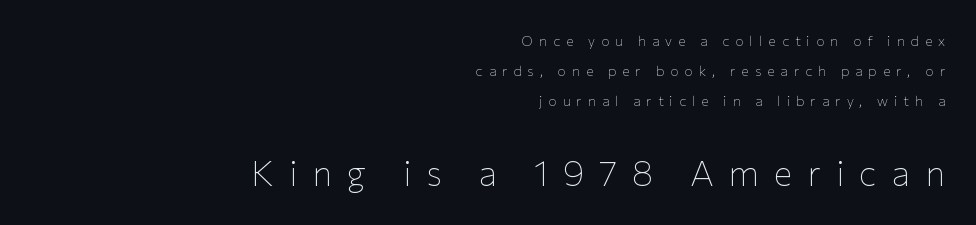
These lines are rendered in a variable-pitch font. The face looks like a standard text weight, possibly lighter. The font family rendered here belongs to the sans-serif group. Each new line begins a long way beneath the previous one. These lines are set flush right with a ragged left edge. Decoration check: the copy has no underline.
